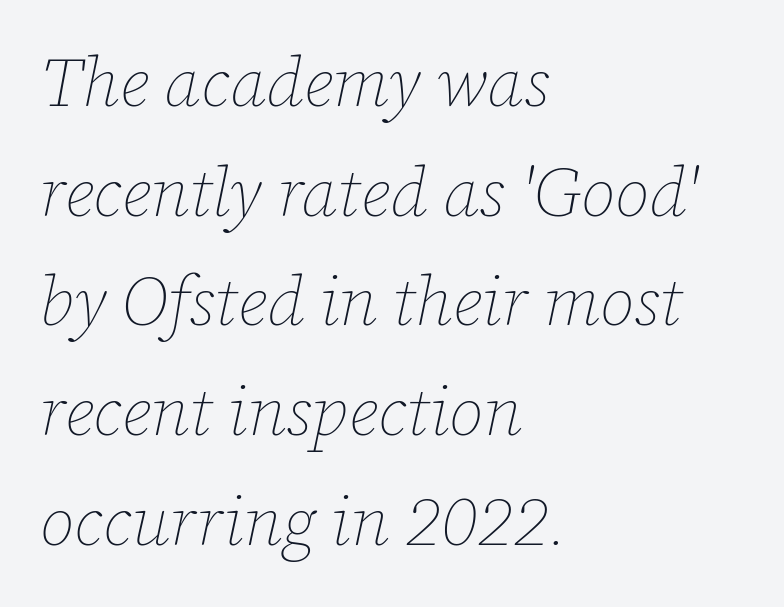
Compared with a typical body face, this is equally light or lighter still. Note the varied advance widths — an 'i' is clearly narrower than an 'm'. These lines stack with their left ends in a neat column. Underlining? Definitely not there. An italicized treatment has been applied to the whole sample. Notice how descenders clear the ascenders below comfortably — that's standard leading.
